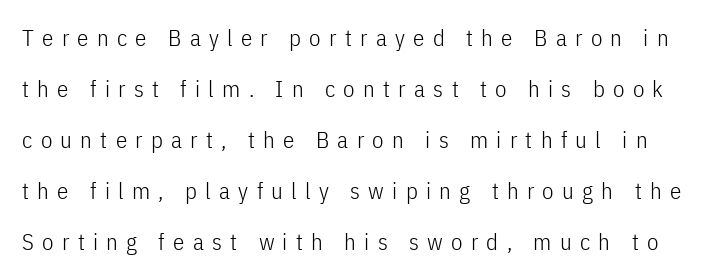
The image shows 23 px text type, upright; set loose line spacing (2.22x), unusually wide letter spacing (+0.36 em), not underlined.
